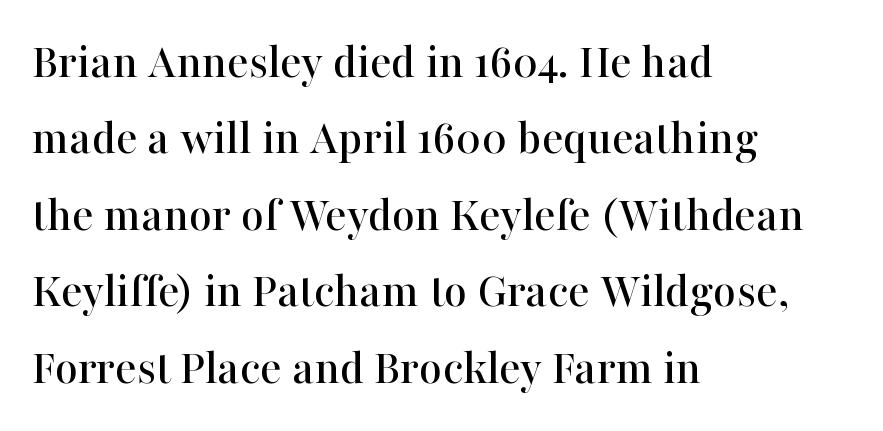
Normally led — the rows are evenly, conventionally spaced. Layout note: lines flush left. Posture: upright roman. The specimen omits any rule beneath the text block's lines.
